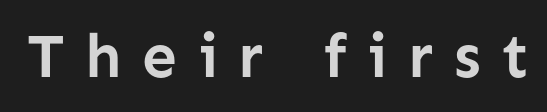
The image shows 62 px semibold sans-serif type, upright; set unusually wide letter spacing (+0.33 em), not underlined; low stroke contrast and a medium x-height.
